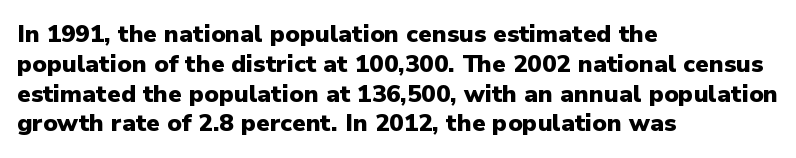
Every character sits straight up, as roman type does. This rendering uses left alignment, leaving the right contour irregular. Letters rest on an invisible, unmarked baseline. The passage shown has conventional tracking throughout. Pretty heavy lettering here — definitely bold.
